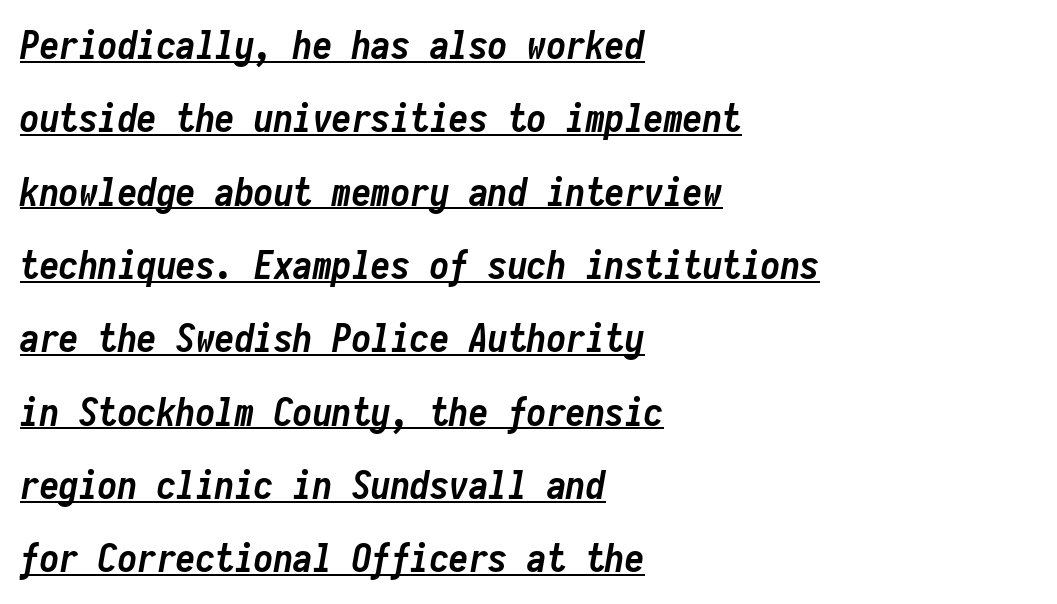
{"italic": "yes", "lean": "right", "slant_degrees": 10, "bold": "yes", "weight": "semibold", "width": "condensed", "stroke_contrast": "low", "x_height": "medium", "monospaced": "yes", "underline": "yes", "align": "left", "line_spacing_ratio": 1.88, "letter_spacing": "normal", "letter_spacing_em": 0.0, "glyph_px": 39}
